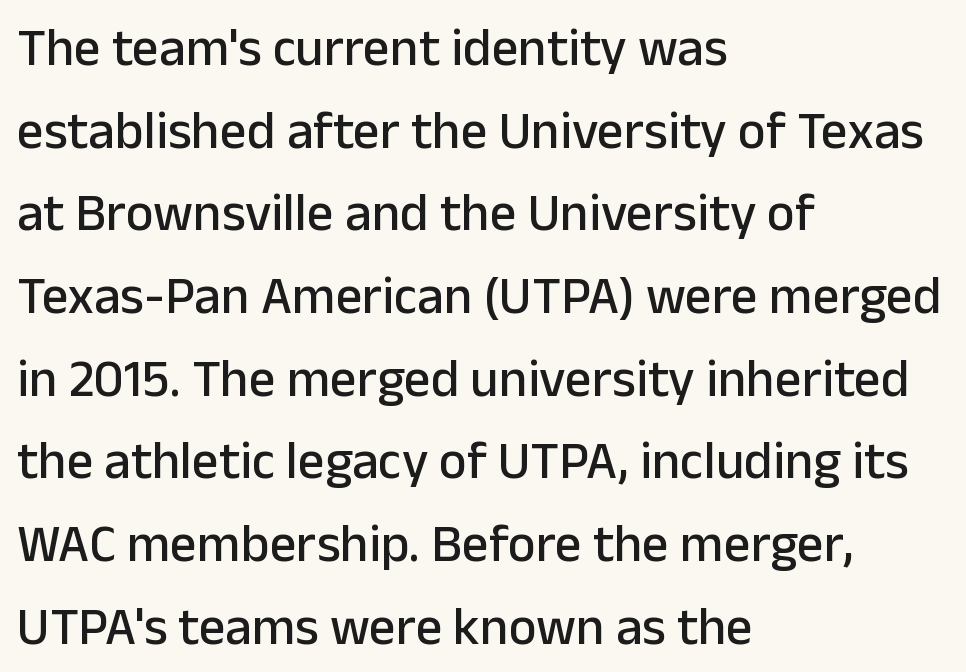
Q: Is the text italic (slanted)? A: No, it is upright.
Q: Is the typeface a serif or a sans-serif typeface? A: Sans-serif.
Q: Is the text underlined? A: No.
Q: How is the paragraph aligned? A: Left-aligned.
Q: Is the spacing between letters normal or unusually wide? A: Normal.
Q: Is the spacing between lines tight, normal or loose? A: Normal.
Q: Width (condensed, normal, or wide)? A: Normal.
Q: Stroke contrast? A: Low.
Q: x-height? A: Medium.
Q: Monospaced? A: No.
